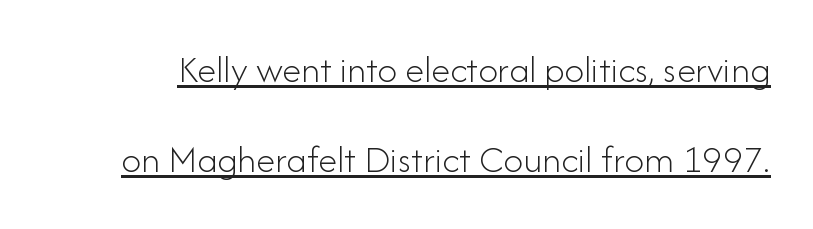
Q: Is the text bold? A: No.
Q: Is the text italic (slanted)? A: No, it is upright.
Q: Is the typeface a serif or a sans-serif typeface? A: Sans-serif.
Q: Is the text underlined? A: Yes.
Q: Is the spacing between letters normal or unusually wide? A: Normal.
Q: Is the spacing between lines tight, normal or loose? A: Loose.
Q: Width (condensed, normal, or wide)? A: Normal.
Q: Stroke contrast? A: Low.
Q: x-height? A: Small.
Q: Monospaced? A: No.
